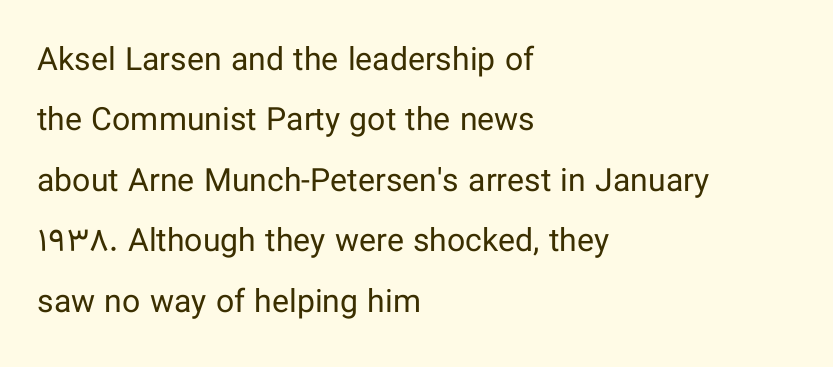
{"serif": "no", "italic": "no", "bold": "no", "weight": "regular", "width": "normal", "stroke_contrast": "low", "x_height": "medium", "monospaced": "no", "underline": "no", "align": "left", "line_spacing_ratio": 1.89, "letter_spacing": "normal", "letter_spacing_em": 0.0, "glyph_px": 32}
